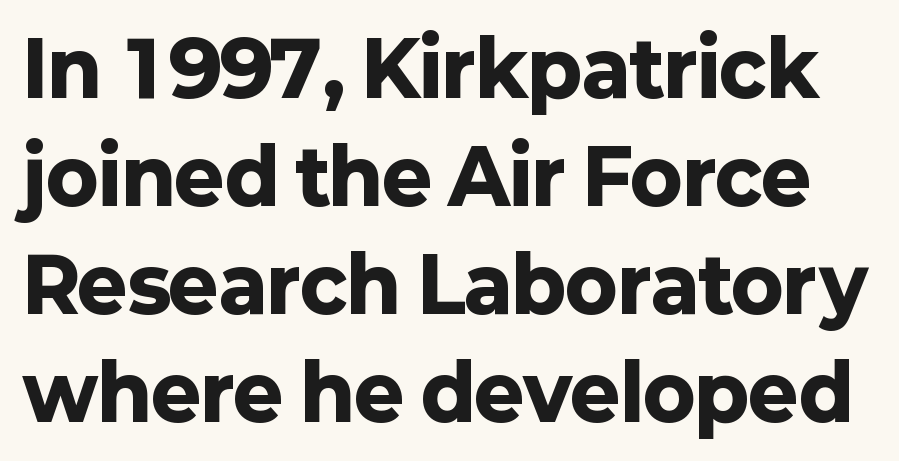
The image shows 76 px heavy sans-serif type, upright; set normal line spacing (1.42x), normal letter spacing, not underlined; low stroke contrast and a medium x-height.
